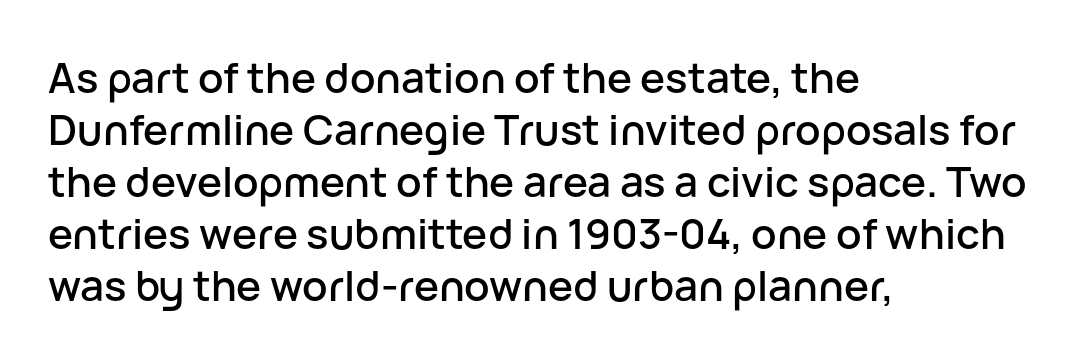
Q: Is the text italic (slanted)? A: No, it is upright.
Q: Is the typeface a serif or a sans-serif typeface? A: Sans-serif.
Q: Is the text underlined? A: No.
Q: How is the paragraph aligned? A: Left-aligned.
Q: Is the spacing between letters normal or unusually wide? A: Normal.
Q: Width (condensed, normal, or wide)? A: Normal.
Q: Stroke contrast? A: Low.
Q: x-height? A: Medium.
Q: Monospaced? A: No.
